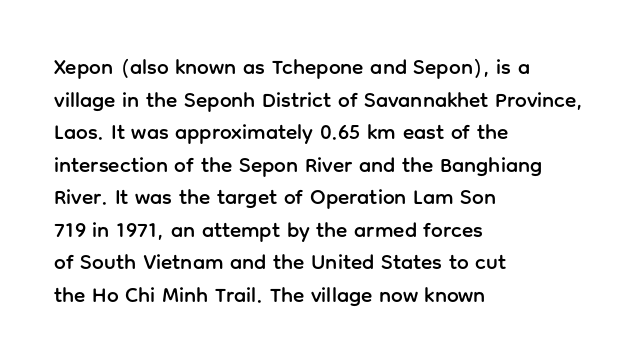
The line-height multiplier appears to be the usual default. Posture: straight, roman, zero tilt. This sample uses plain, unmodified letter spacing. No word sits above an underline.
